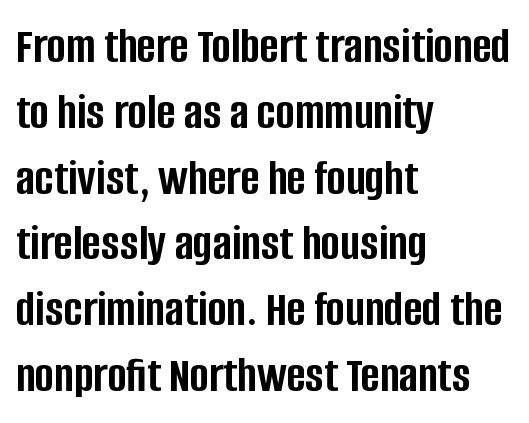
Q: Is the text bold? A: Yes.
Q: Is the text italic (slanted)? A: No, it is upright.
Q: Is the typeface a serif or a sans-serif typeface? A: Sans-serif.
Q: Is the text underlined? A: No.
Q: How is the paragraph aligned? A: Left-aligned.
Q: Is the spacing between letters normal or unusually wide? A: Normal.
Q: Is the spacing between lines tight, normal or loose? A: Normal.
Q: Width (condensed, normal, or wide)? A: Condensed.
Q: Stroke contrast? A: Low.
Q: x-height? A: Large.
Q: Monospaced? A: No.
